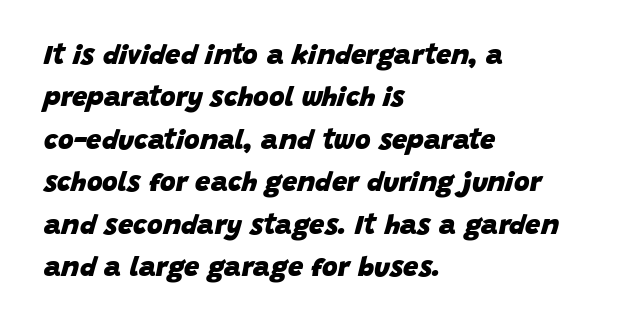
The image shows 27 px bold type, italic (leaning right); set left-aligned, normal line spacing (1.57x), normal letter spacing, not underlined.
